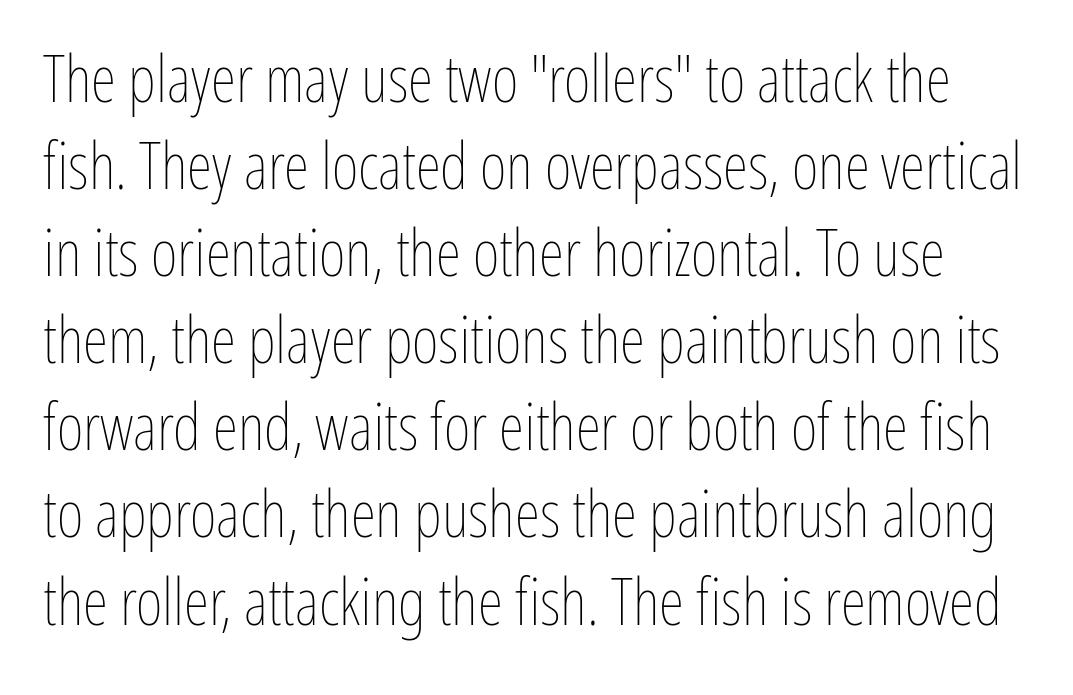
Q: Is the text bold? A: No.
Q: Is the text italic (slanted)? A: No, it is upright.
Q: Is the text underlined? A: No.
Q: Is the spacing between letters normal or unusually wide? A: Normal.
Q: Is the spacing between lines tight, normal or loose? A: Normal.
Q: Width (condensed, normal, or wide)? A: Condensed.
Q: Stroke contrast? A: Low.
Q: x-height? A: Medium.
Q: Monospaced? A: No.
